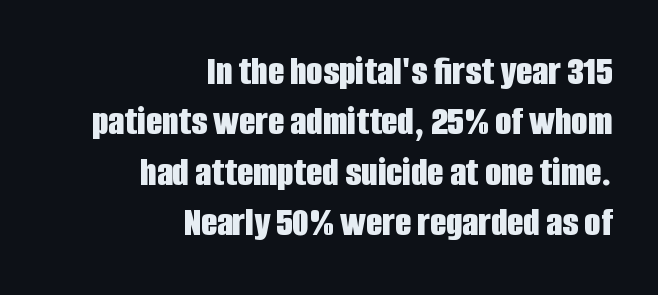
Q: Is the text bold? A: Yes.
Q: Is the text italic (slanted)? A: No, it is upright.
Q: Is the typeface a serif or a sans-serif typeface? A: Sans-serif.
Q: Is the text underlined? A: No.
Q: How is the paragraph aligned? A: Right-aligned.
Q: Is the spacing between letters normal or unusually wide? A: Normal.
Q: Width (condensed, normal, or wide)? A: Condensed.
Q: Stroke contrast? A: Low.
Q: x-height? A: Large.
Q: Monospaced? A: No.
